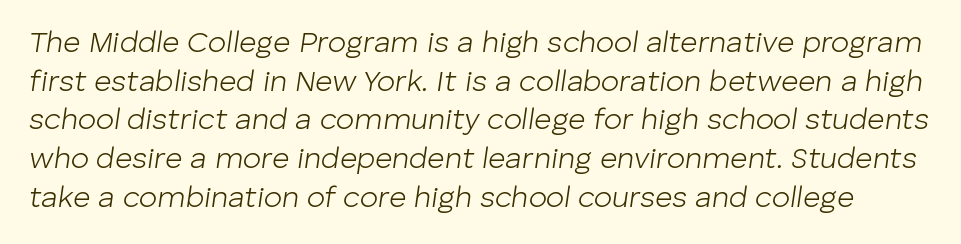
This sample uses plain, unmodified letter spacing. The passage shown is typed in a proportional face where columns would drift. Line spacing here is normal. No extra ink here — the face is not bold.
